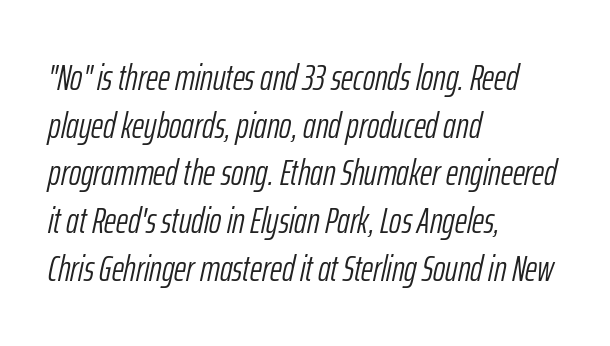
Each row of text sits above clean, open space. The passage shown stacks its lines at a standard gap. In CSS terms this would be text-align: left. Is this a fixed-width face? No — the glyphs have proportional, varying widths. Italic? Definitely — the glyphs are oblique.
